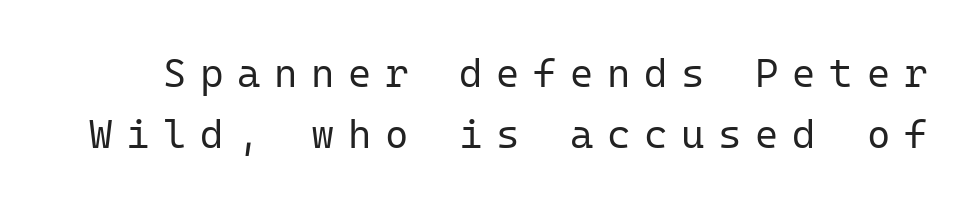
Q: Is the text bold? A: No.
Q: Is the text italic (slanted)? A: No, it is upright.
Q: Is the typeface a serif or a sans-serif typeface? A: Sans-serif.
Q: Is the text underlined? A: No.
Q: Is the spacing between letters normal or unusually wide? A: Unusually wide.
Q: Is the spacing between lines tight, normal or loose? A: Normal.
Q: Width (condensed, normal, or wide)? A: Normal.
Q: Stroke contrast? A: Low.
Q: x-height? A: Medium.
Q: Monospaced? A: Yes.
